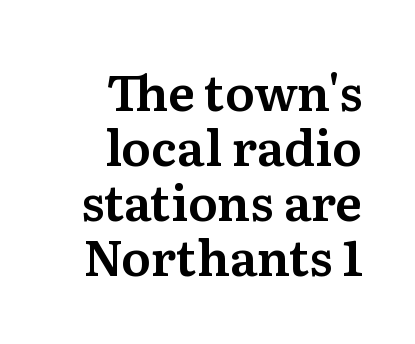
The image shows 49 px serif type, upright; set right-aligned, tight line spacing (1.12x), normal letter spacing, not underlined; medium stroke contrast and a medium x-height.
